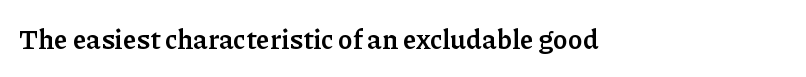
The image shows 27 px bold type, upright; set normal letter spacing, not underlined.
